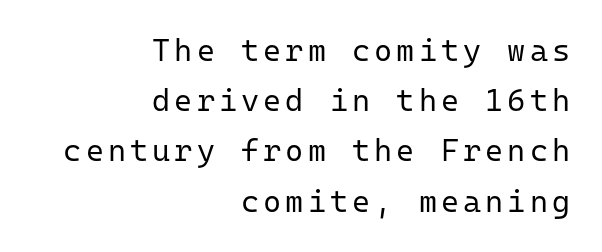
The image shows 31 px regular-weight sans-serif type, upright, monospaced; set right-aligned, normal line spacing (1.62x), not underlined; low stroke contrast and a medium x-height.
